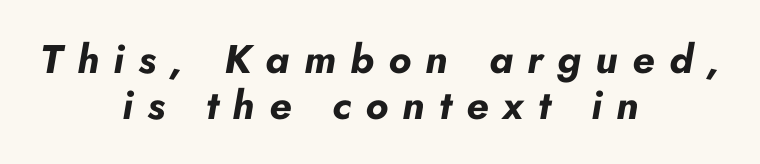
Q: Is the text bold? A: Yes.
Q: Is the text italic (slanted)? A: Yes, it leans right by about 10 degrees.
Q: Is the text underlined? A: No.
Q: How is the paragraph aligned? A: Centered.
Q: Is the spacing between letters normal or unusually wide? A: Unusually wide.
Q: Is the spacing between lines tight, normal or loose? A: Tight.
Q: Width (condensed, normal, or wide)? A: Normal.
Q: Stroke contrast? A: Low.
Q: x-height? A: Small.
Q: Monospaced? A: No.
